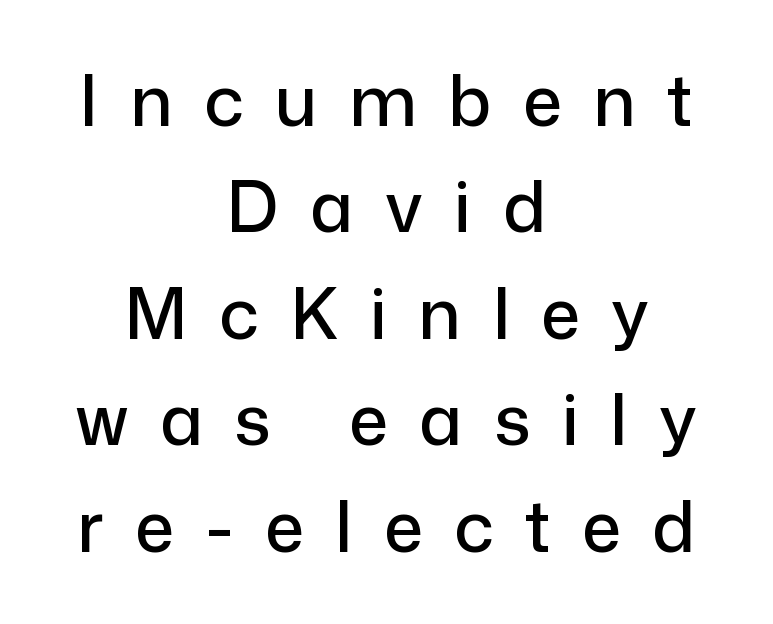
The image shows 70 px sans-serif type, upright; set centered, normal line spacing (1.52x), unusually wide letter spacing (+0.45 em), not underlined; low stroke contrast and a medium x-height.
